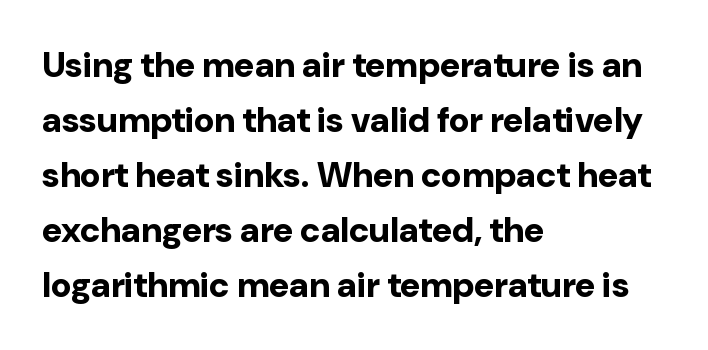
The face used here is a sans, in the tradition of grotesques and geometrics. Ordinary non-slanted type is in use. Character widths vary here, with narrow letters taking less room than wide ones. The strokes are fattened all the way to bold. Regarding leading, the lines here are spaced in the standard way.
